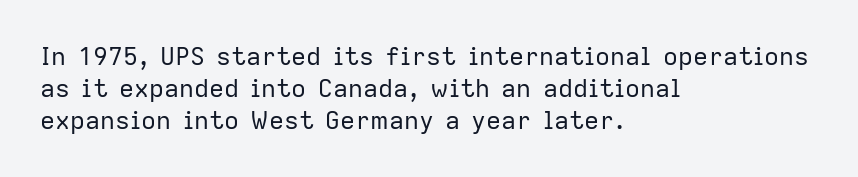
The image shows 25 px text type, upright; set left-aligned, normal line spacing (1.28x), normal letter spacing, not underlined.
